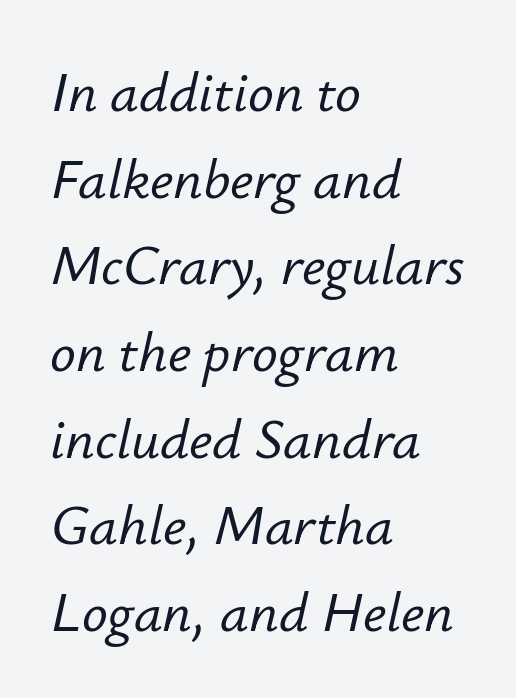
Looks like regular typesetting: each glyph gets only the width it needs. Look at the tracking — it's just the regular setting, nothing added. Leading matches the norm, producing a regular column. Notice how the passage keeps a crisp vertical edge on the left only. The specimen omits any rule beneath the text block's lines. Designer's note — italics engaged.
